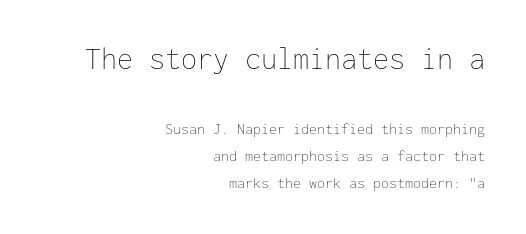
{"italic": "no", "bold": "no", "weight": "thin", "width": "normal", "stroke_contrast": "low", "x_height": "medium", "monospaced": "yes", "underline": "no", "align": "right", "line_spacing": "normal", "line_spacing_ratio": 1.68, "letter_spacing": "normal", "letter_spacing_em": 0.0, "larger_block": "first", "size_ratio": 2.0, "glyph_px": 32}
